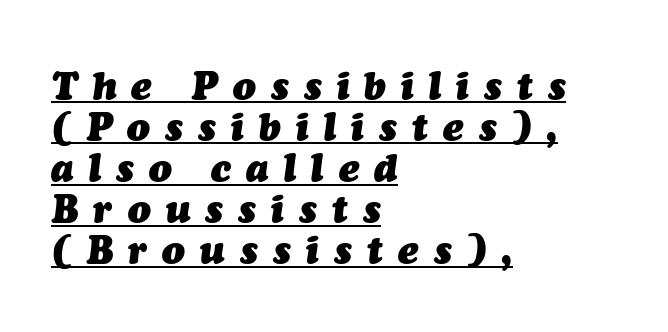
The image shows 38 px heavy type, italic (leaning right); set left-aligned, tight line spacing (1.08x), unusually wide letter spacing (+0.4 em), underlined; medium stroke contrast and a medium x-height.
